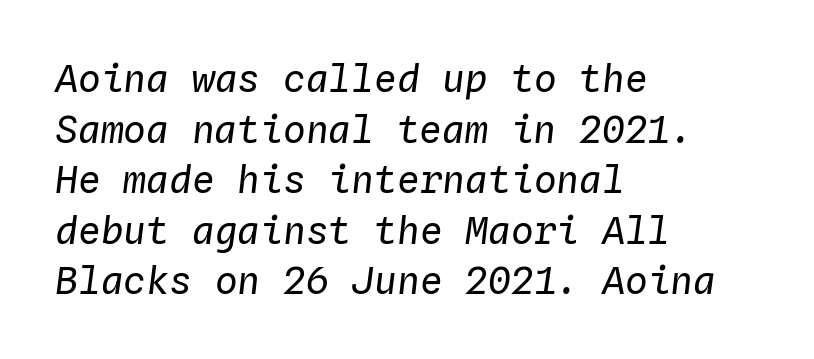
{"italic": "yes", "lean": "right", "slant_degrees": 4, "bold": "no", "weight": "regular", "width": "normal", "stroke_contrast": "low", "x_height": "medium", "monospaced": "yes", "underline": "no", "align": "left", "line_spacing": "normal", "line_spacing_ratio": 1.33, "letter_spacing": "normal", "letter_spacing_em": 0.0, "glyph_px": 38}
